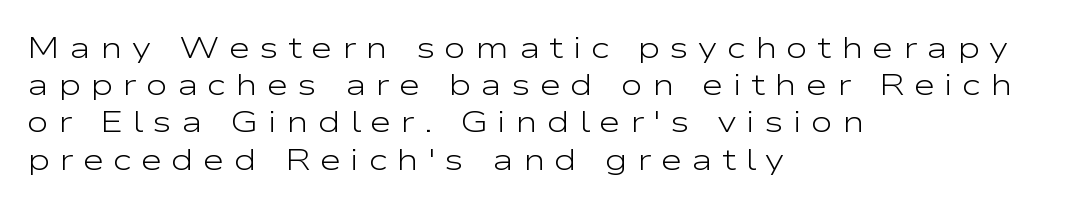
{"serif": "no", "italic": "no", "bold": "no", "weight": "light", "width": "wide", "stroke_contrast": "low", "x_height": "medium", "monospaced": "no", "underline": "no", "align": "left", "line_spacing_ratio": 1.24, "letter_spacing": "wide", "letter_spacing_em": 0.3, "glyph_px": 30}
